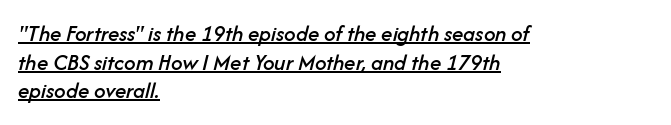
The image shows 23 px text type, italic (leaning right); set left-aligned, line spacing 1.24x, normal letter spacing, underlined.
